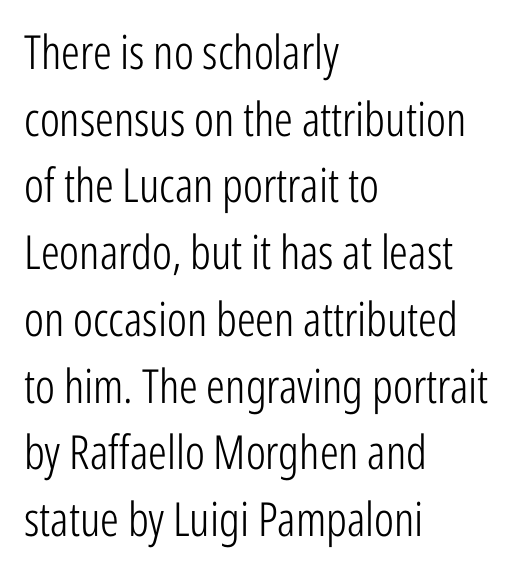
{"serif": "no", "italic": "no", "bold": "no", "weight": "light", "width": "condensed", "stroke_contrast": "low", "x_height": "medium", "monospaced": "no", "underline": "no", "align": "left", "line_spacing": "normal", "line_spacing_ratio": 1.42, "letter_spacing": "normal", "letter_spacing_em": 0.0, "glyph_px": 47}
